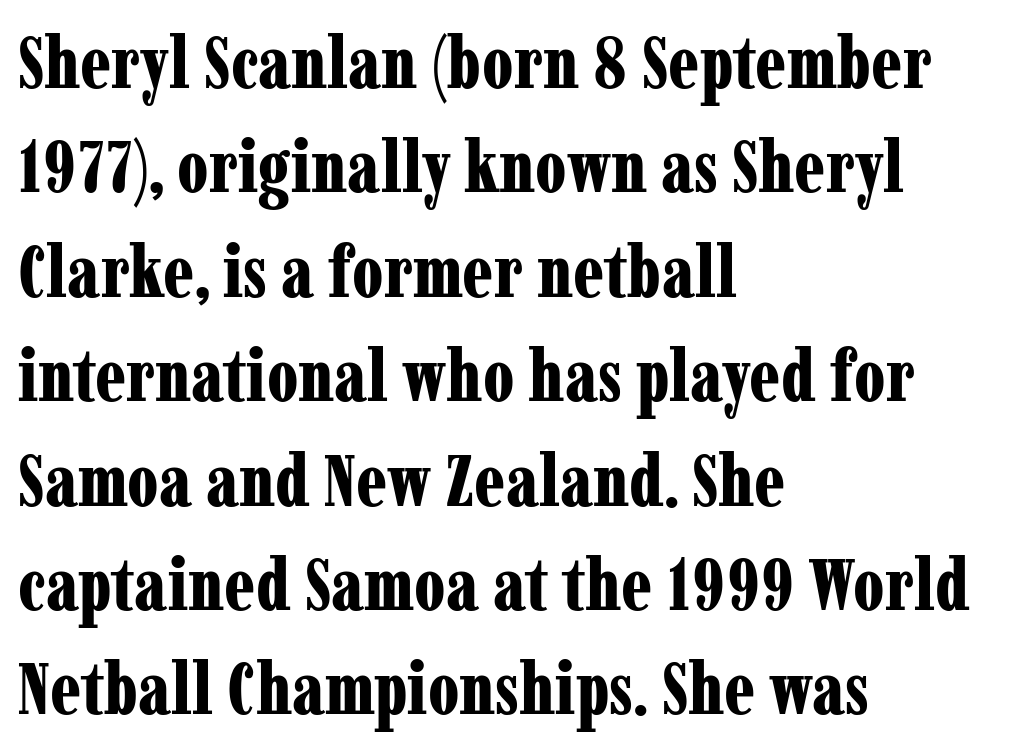
{"serif": "yes", "italic": "no", "bold": "yes", "weight": "bold", "width": "condensed", "stroke_contrast": "low", "x_height": "medium", "monospaced": "no", "underline": "no", "align": "left", "line_spacing": "normal", "line_spacing_ratio": 1.43, "letter_spacing": "normal", "letter_spacing_em": 0.0, "glyph_px": 73}
